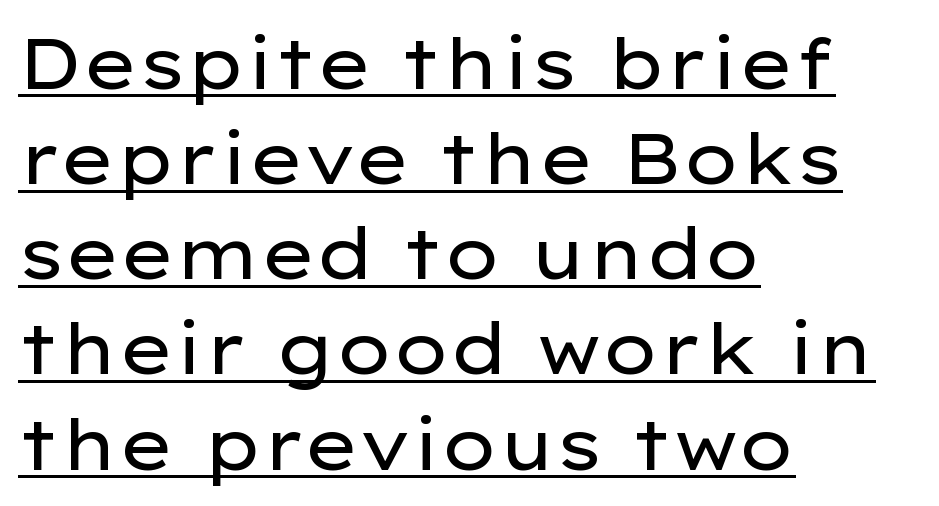
Q: Is the text bold? A: No.
Q: Is the text italic (slanted)? A: No, it is upright.
Q: Is the typeface a serif or a sans-serif typeface? A: Sans-serif.
Q: Is the text underlined? A: Yes.
Q: How is the paragraph aligned? A: Left-aligned.
Q: Is the spacing between letters normal or unusually wide? A: Normal.
Q: Is the spacing between lines tight, normal or loose? A: Normal.
Q: Width (condensed, normal, or wide)? A: Wide.
Q: Stroke contrast? A: Low.
Q: x-height? A: Medium.
Q: Monospaced? A: No.
